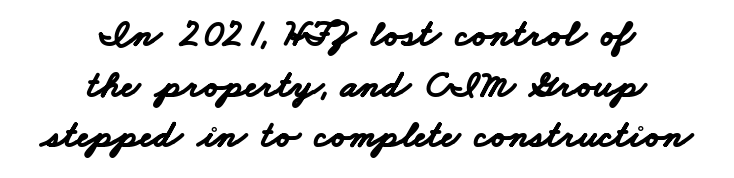
Q: Is the text bold? A: Yes.
Q: Is the typeface a serif or a sans-serif typeface? A: Sans-serif.
Q: Is the text underlined? A: No.
Q: How is the paragraph aligned? A: Centered.
Q: Is the spacing between letters normal or unusually wide? A: Normal.
Q: Is the spacing between lines tight, normal or loose? A: Normal.
Q: Width (condensed, normal, or wide)? A: Wide.
Q: Stroke contrast? A: Low.
Q: x-height? A: Small.
Q: Monospaced? A: No.
